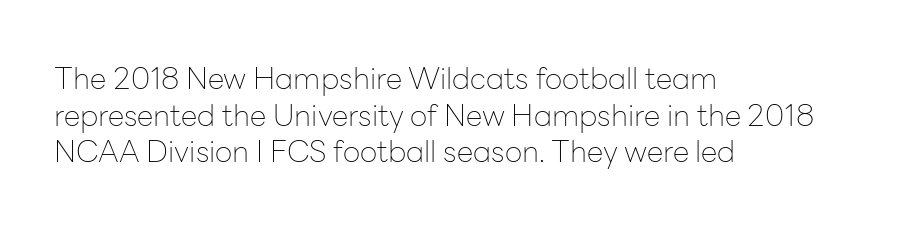
{"serif": "no", "italic": "no", "bold": "no", "weight": "thin", "width": "normal", "stroke_contrast": "low", "x_height": "medium", "monospaced": "no", "underline": "no", "align": "left", "line_spacing_ratio": 1.22, "letter_spacing": "normal", "letter_spacing_em": 0.0, "glyph_px": 30}
